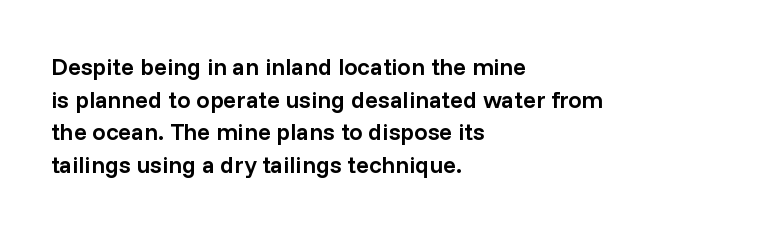
One glance says typical: line gaps are just what's usual. Tracking value appears to be zero — textbook default spacing. Tall strokes in this sample are plumb rather than angled. Firm but not heavy-handed strokes: this text is semibold.
